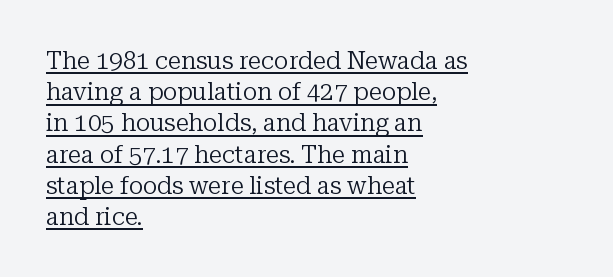
Q: Is the text bold? A: No.
Q: Is the text italic (slanted)? A: No, it is upright.
Q: Is the text underlined? A: Yes.
Q: How is the paragraph aligned? A: Left-aligned.
Q: Is the spacing between letters normal or unusually wide? A: Normal.
Q: Is the spacing between lines tight, normal or loose? A: Normal.
